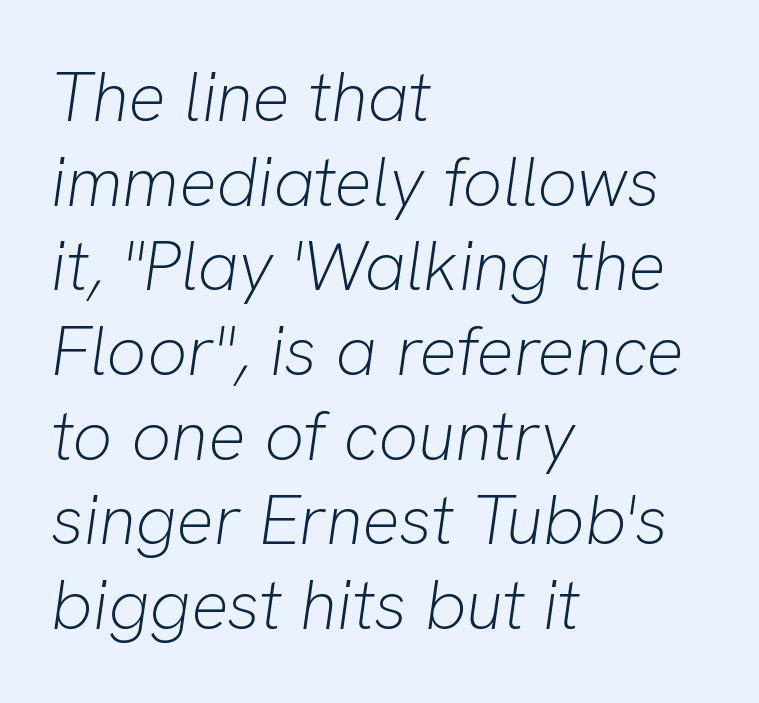
The image shows 70 px light type, italic (leaning right); set left-aligned, line spacing 1.21x, normal letter spacing, not underlined; low stroke contrast and a medium x-height.
